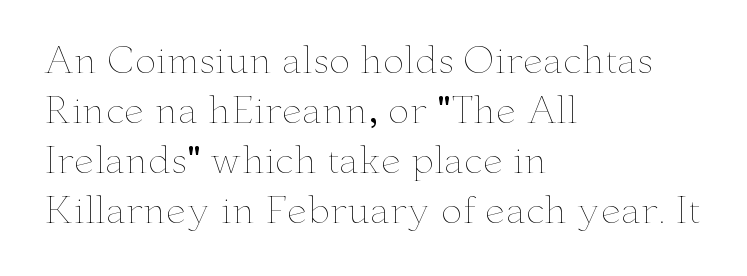
The foot of each line stays bare and open. The block of text has a typical density, with ordinary space between rows. Is this a heavy cut? Hardly; it is regular or lighter. Proportional: the letters do not fall into vertical columns. Italic: no, the glyphs are upright roman.
